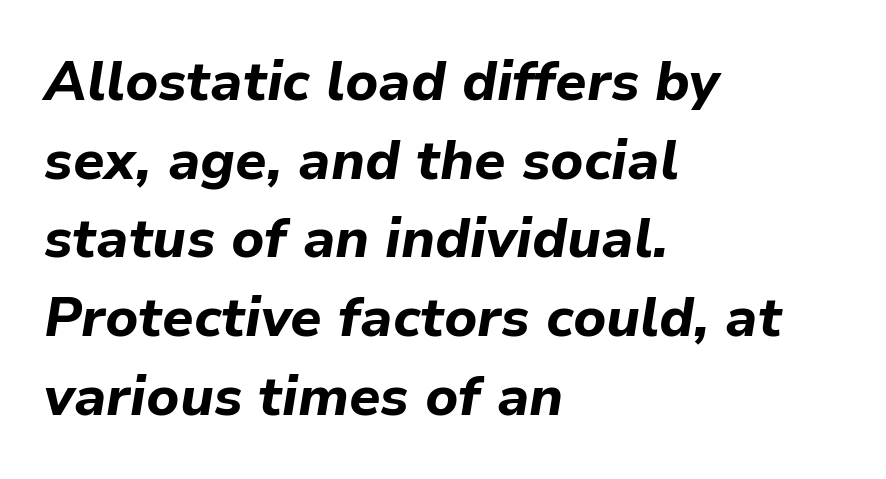
{"italic": "yes", "lean": "right", "slant_degrees": 9, "bold": "yes", "weight": "bold", "width": "normal", "stroke_contrast": "low", "x_height": "medium", "monospaced": "no", "underline": "no", "align": "left", "line_spacing": "normal", "line_spacing_ratio": 1.43, "letter_spacing": "normal", "letter_spacing_em": 0.0, "glyph_px": 55}
